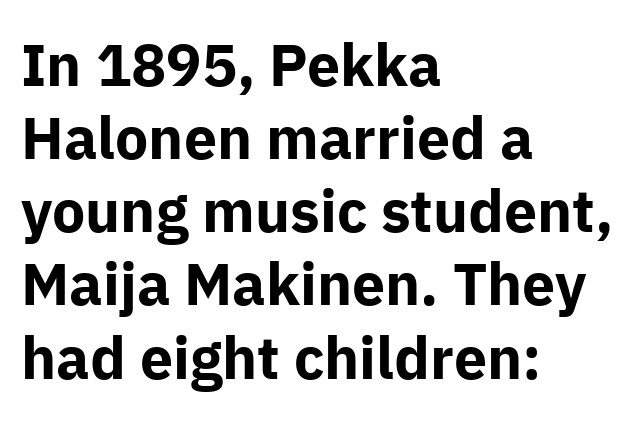
{"serif": "no", "italic": "no", "bold": "yes", "weight": "bold", "width": "normal", "stroke_contrast": "low", "x_height": "medium", "monospaced": "no", "underline": "no", "align": "left", "line_spacing_ratio": 1.24, "letter_spacing": "normal", "letter_spacing_em": 0.0, "glyph_px": 59}
